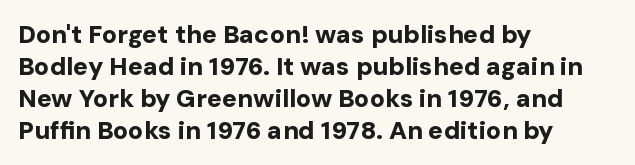
Q: Is the text bold? A: Yes.
Q: Is the text italic (slanted)? A: No, it is upright.
Q: Is the text underlined? A: No.
Q: How is the paragraph aligned? A: Left-aligned.
Q: Is the spacing between letters normal or unusually wide? A: Normal.
Q: Is the spacing between lines tight, normal or loose? A: Normal.
